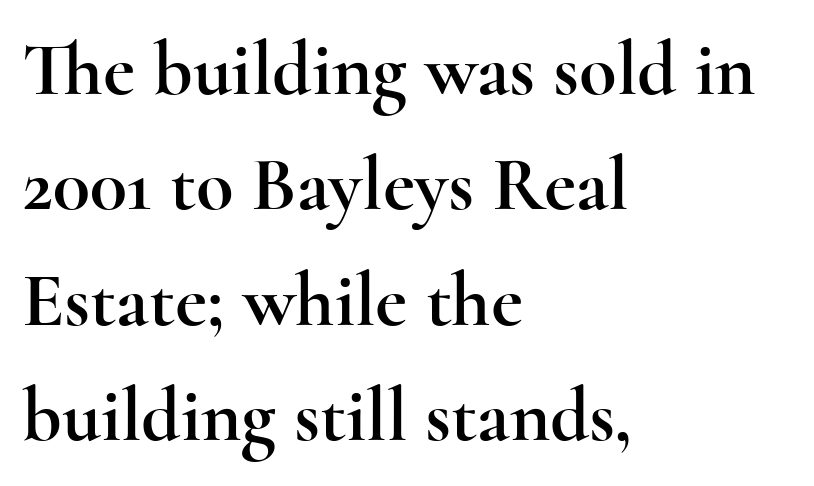
Q: Is the text italic (slanted)? A: No, it is upright.
Q: Is the typeface a serif or a sans-serif typeface? A: Serif.
Q: Is the text underlined? A: No.
Q: How is the paragraph aligned? A: Left-aligned.
Q: Is the spacing between letters normal or unusually wide? A: Normal.
Q: Is the spacing between lines tight, normal or loose? A: Normal.
Q: Width (condensed, normal, or wide)? A: Wide.
Q: x-height? A: Small.
Q: Monospaced? A: No.
